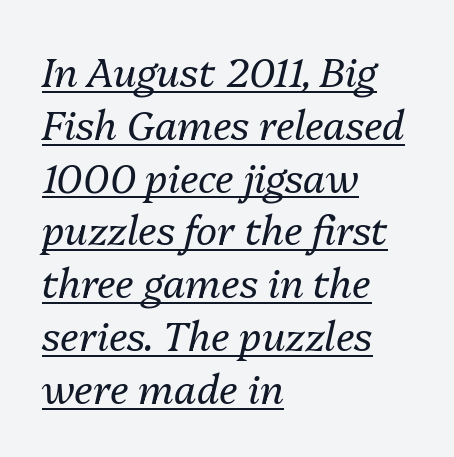
The image shows 40 px regular-weight type, italic (leaning right); set left-aligned, normal line spacing (1.32x), normal letter spacing, underlined; medium stroke contrast and a medium x-height.
